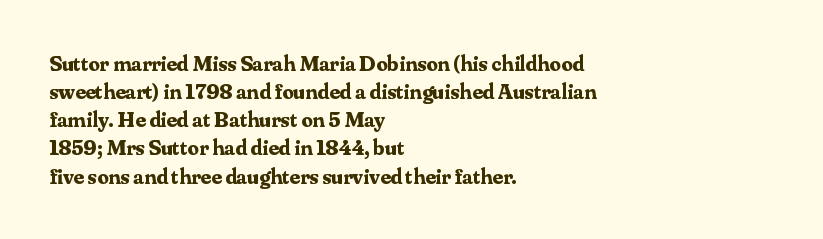
The image shows 22 px bold type, upright; set left-aligned, normal line spacing (1.28x), normal letter spacing, not underlined.
